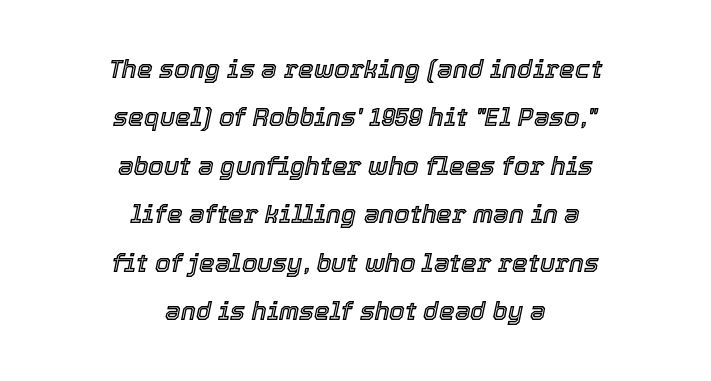
{"italic": "yes", "lean": "right", "slant_degrees": 12, "underline": "no", "align": "center", "line_spacing": "loose", "line_spacing_ratio": 1.94, "letter_spacing": "normal", "letter_spacing_em": 0.0, "glyph_px": 25}
